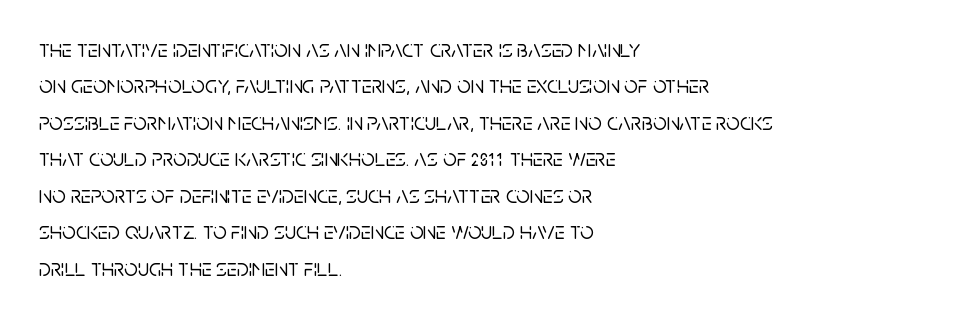
{"italic": "no", "underline": "no", "align": "left", "line_spacing": "normal", "line_spacing_ratio": 1.52, "letter_spacing": "normal", "letter_spacing_em": 0.0, "glyph_px": 24}
